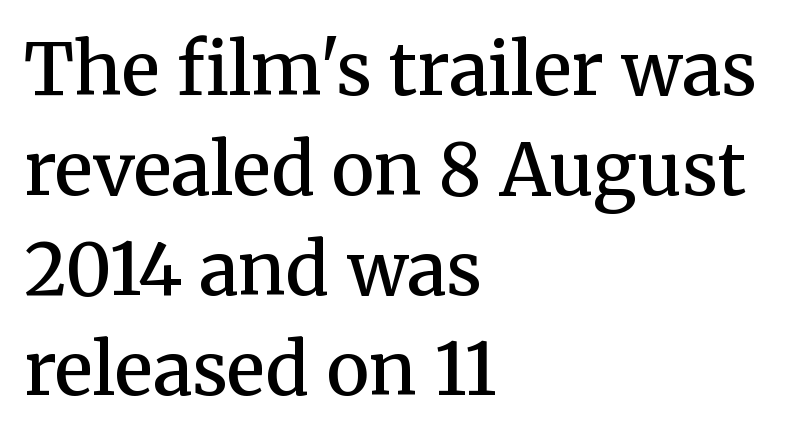
{"serif": "yes", "italic": "no", "bold": "semi", "weight": "semibold", "width": "normal", "stroke_contrast": "medium", "x_height": "medium", "monospaced": "no", "underline": "no", "align": "left", "line_spacing": "normal", "line_spacing_ratio": 1.39, "letter_spacing": "normal", "letter_spacing_em": 0.0, "glyph_px": 72}
